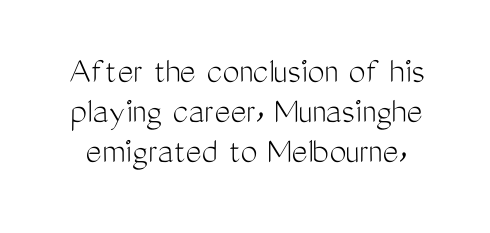
The image shows 38 px light, condensed sans-serif type, upright; set tight line spacing (1.05x), normal letter spacing, not underlined; medium stroke contrast and a medium x-height.
